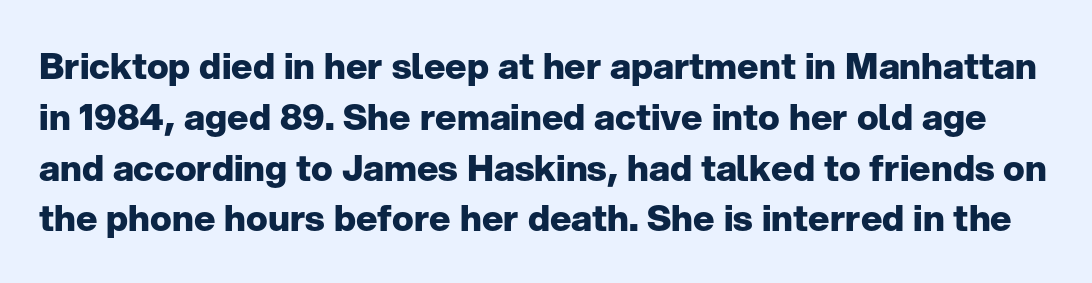
{"serif": "no", "italic": "no", "bold": "yes", "weight": "heavy", "width": "normal", "stroke_contrast": "low", "x_height": "medium", "monospaced": "no", "underline": "no", "line_spacing": "normal", "line_spacing_ratio": 1.41, "letter_spacing": "normal", "letter_spacing_em": 0.0, "glyph_px": 36}
